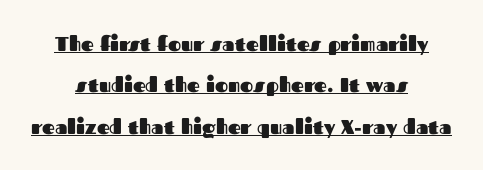
Q: Is the text bold? A: Yes.
Q: Is the text italic (slanted)? A: No, it is upright.
Q: Is the text underlined? A: Yes.
Q: How is the paragraph aligned? A: Centered.
Q: Is the spacing between letters normal or unusually wide? A: Normal.
Q: Is the spacing between lines tight, normal or loose? A: Loose.
